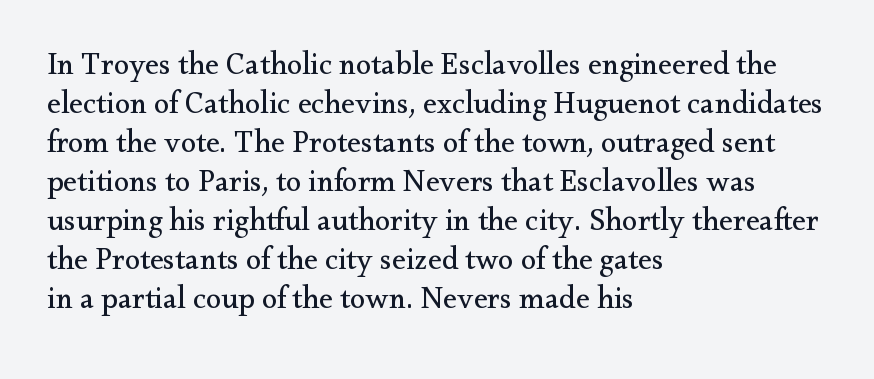
Q: Is the text bold? A: No.
Q: Is the text italic (slanted)? A: No, it is upright.
Q: Is the typeface a serif or a sans-serif typeface? A: Serif.
Q: Is the text underlined? A: No.
Q: How is the paragraph aligned? A: Left-aligned.
Q: Is the spacing between letters normal or unusually wide? A: Normal.
Q: Is the spacing between lines tight, normal or loose? A: Normal.
Q: Width (condensed, normal, or wide)? A: Normal.
Q: Stroke contrast? A: Medium.
Q: x-height? A: Small.
Q: Monospaced? A: No.
